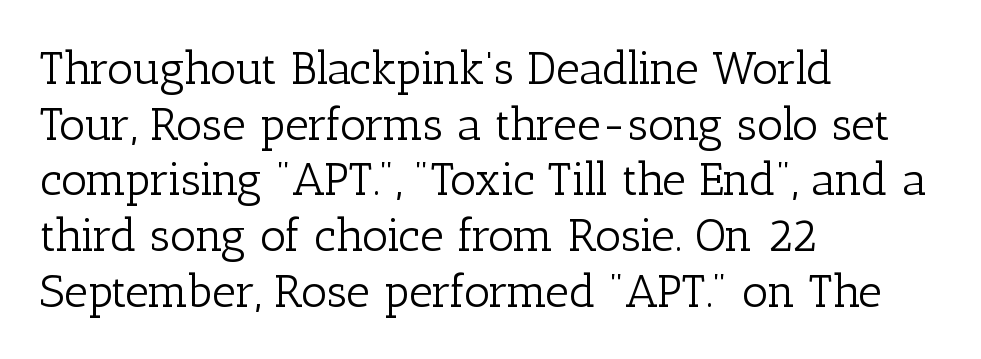
These lines are rendered in a variable-pitch font. The weight tops out at a normal text grade. Tall strokes in this sample are plumb rather than angled. The space beneath each line is pristine and unruled. How are the letters spaced? Ordinarily, with no added tracking.
